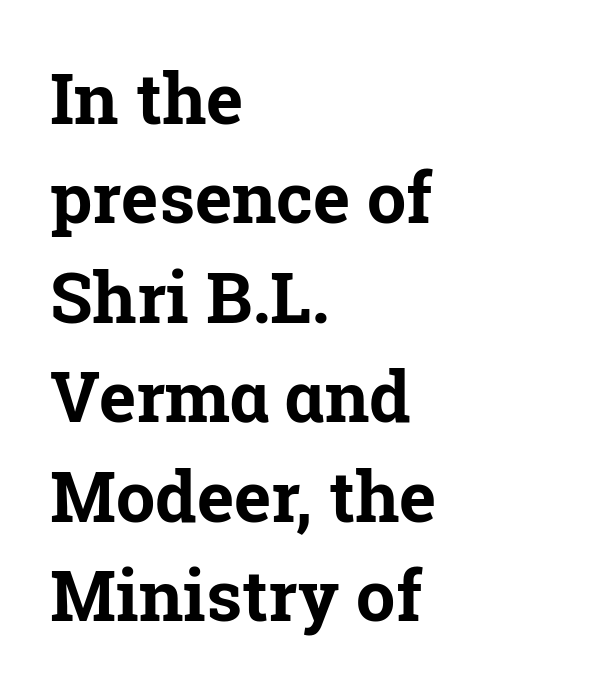
You could call the tracking neutral — neither tight nor loose. Unlike italic type, these characters show no tilt at all. Leading: standard. This is heavy type, rendered in bold.
